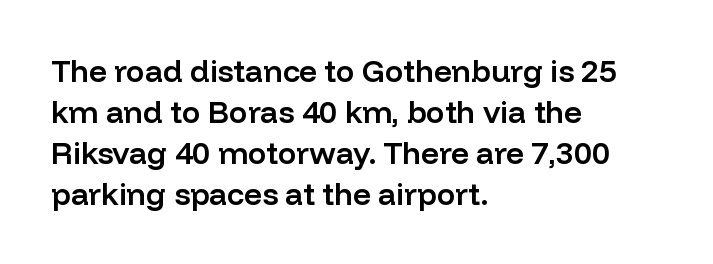
Q: Is the text bold? A: Semi-bold.
Q: Is the text italic (slanted)? A: No, it is upright.
Q: Is the typeface a serif or a sans-serif typeface? A: Sans-serif.
Q: Is the text underlined? A: No.
Q: How is the paragraph aligned? A: Left-aligned.
Q: Is the spacing between letters normal or unusually wide? A: Normal.
Q: Is the spacing between lines tight, normal or loose? A: Normal.
Q: Width (condensed, normal, or wide)? A: Normal.
Q: Stroke contrast? A: Low.
Q: x-height? A: Medium.
Q: Monospaced? A: No.
